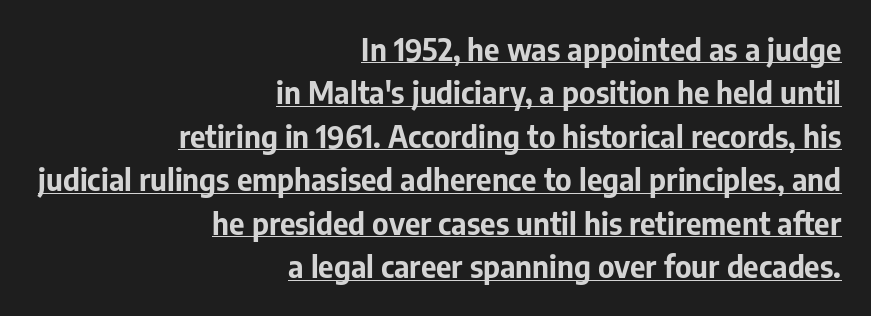
Q: Is the text bold? A: Yes.
Q: Is the text italic (slanted)? A: No, it is upright.
Q: Is the typeface a serif or a sans-serif typeface? A: Sans-serif.
Q: Is the text underlined? A: Yes.
Q: How is the paragraph aligned? A: Right-aligned.
Q: Is the spacing between letters normal or unusually wide? A: Normal.
Q: Is the spacing between lines tight, normal or loose? A: Normal.
Q: Width (condensed, normal, or wide)? A: Normal.
Q: Stroke contrast? A: Low.
Q: x-height? A: Medium.
Q: Monospaced? A: No.
